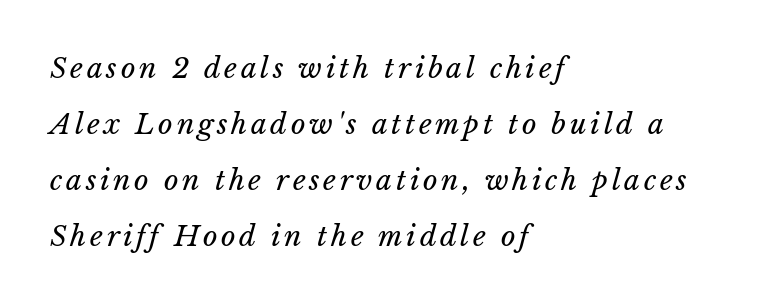
A clean baseline with only descenders dipping below it. Weight: in the light-to-regular range. The specimen reads as italic at a glance. Reading down the block, your eye returns to a fixed left position each line. The space between consecutive lines is lavish.
